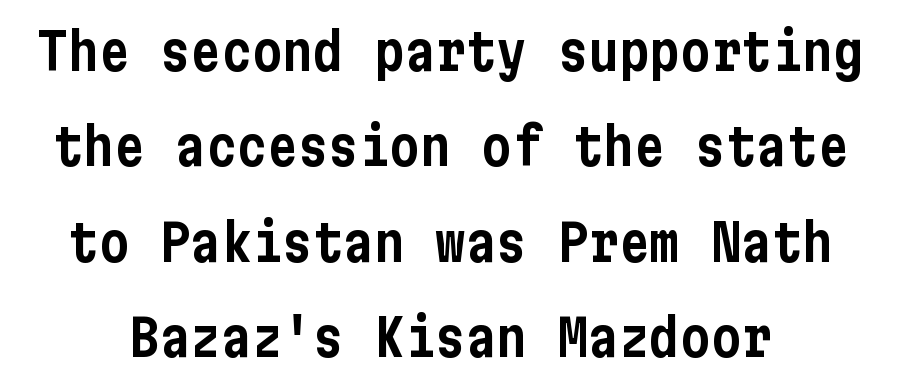
Q: Is the text italic (slanted)? A: No, it is upright.
Q: Is the typeface a serif or a sans-serif typeface? A: Sans-serif.
Q: Is the text underlined? A: No.
Q: How is the paragraph aligned? A: Centered.
Q: Is the spacing between letters normal or unusually wide? A: Normal.
Q: Width (condensed, normal, or wide)? A: Condensed.
Q: Stroke contrast? A: Low.
Q: x-height? A: Medium.
